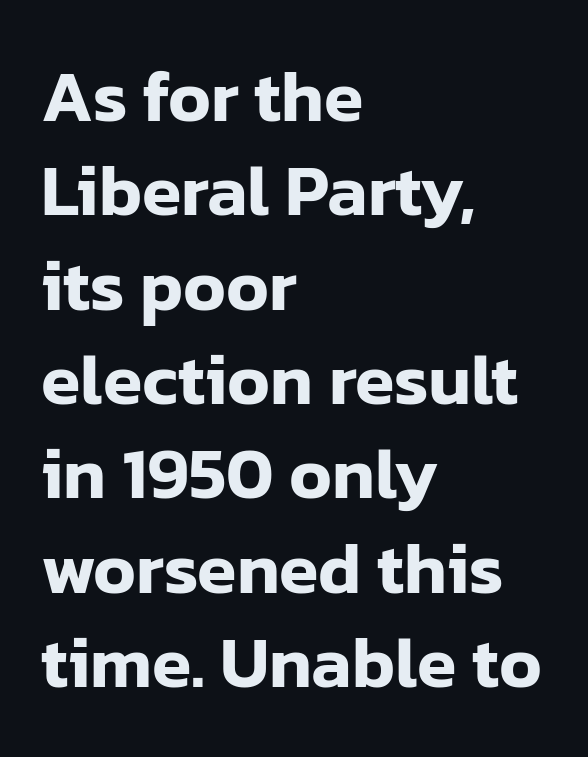
The image shows 72 px sans-serif type, upright; set left-aligned, normal line spacing (1.31x), normal letter spacing, not underlined; low stroke contrast and a medium x-height.
